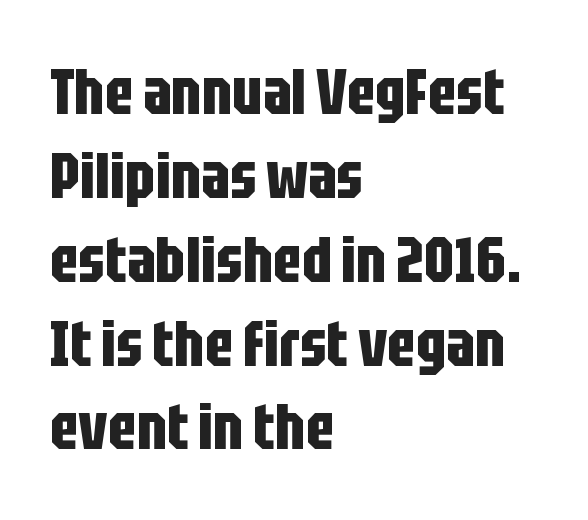
{"serif": "no", "italic": "no", "bold": "yes", "weight": "bold", "width": "condensed", "stroke_contrast": "low", "x_height": "large", "monospaced": "no", "underline": "no", "align": "left", "line_spacing": "normal", "line_spacing_ratio": 1.31, "letter_spacing": "normal", "letter_spacing_em": 0.0, "glyph_px": 64}
